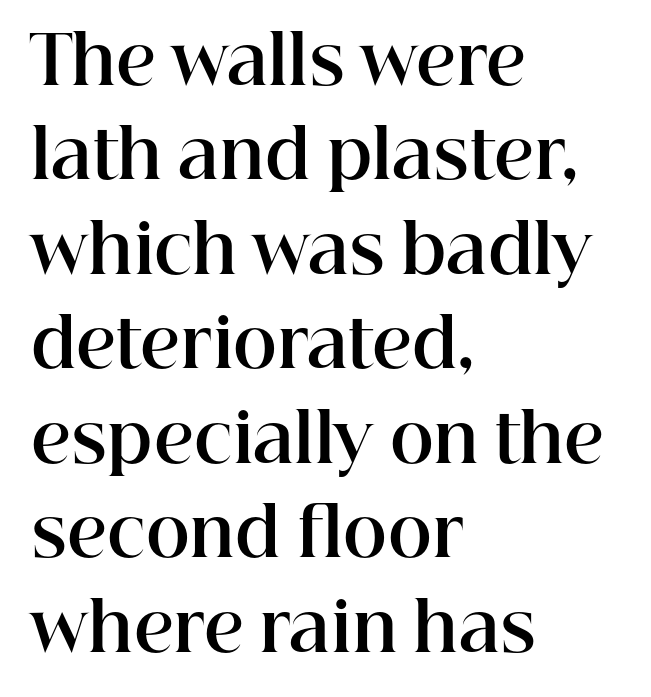
Thick stems and heavy bowls — unmistakably bold. Varying glyph widths throughout — classic text-font behaviour. Bare-footed words on every line. Caption: standard tracking, unaltered. The rows are spaced the way most documents space them.
